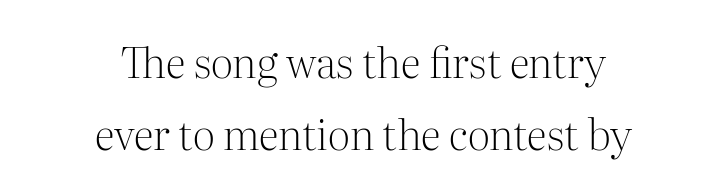
The image shows 42 px light serif type, upright; set centered, line spacing 1.71x, normal letter spacing, not underlined; medium stroke contrast and a medium x-height.
